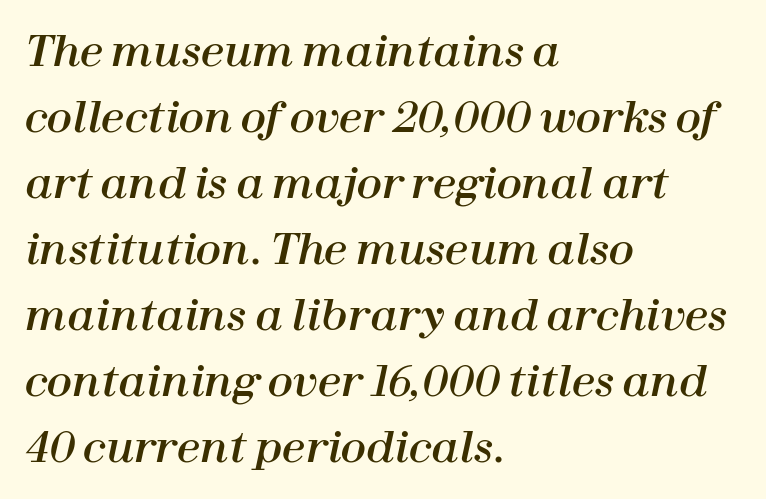
Between one letter and the next there's only the usual sliver of space. Regular leading. Compared with a centered layout, this one pins lines to the left instead. The font's italic variant was chosen for this text. Clear beneath every line of the passage. Proportional: the letters do not fall into vertical columns.
